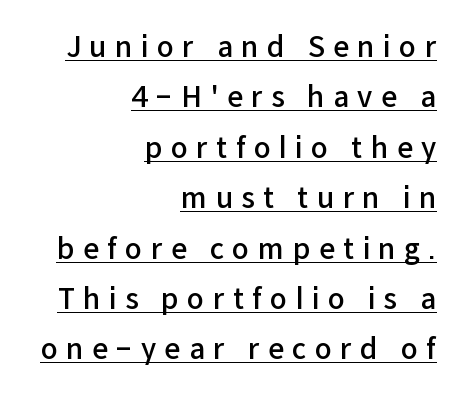
The image shows 28 px semibold sans-serif type, upright; set right-aligned, line spacing 1.8x, unusually wide letter spacing (+0.3 em), underlined; low stroke contrast and a medium x-height.
